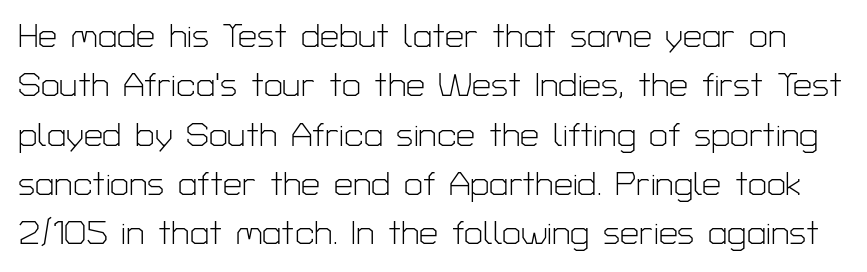
Summary of vertical rhythm: regular, with standard interline spacing. The rendering shows plain stroke endings on the letterforms — a sans-serif design. Vertical stems look standard width or narrower in stroke. The letters advance in unequal steps, a hallmark of proportional type.
